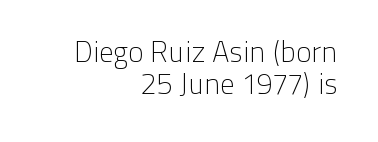
Just letters on the line, the space beneath them empty. The letters advance in unequal steps, a hallmark of proportional type. Weight: not bold — regular or lighter. Honestly, the letter spacing is just normal — you wouldn't notice it. If you drew a line through each stem, it would be perfectly vertical.
